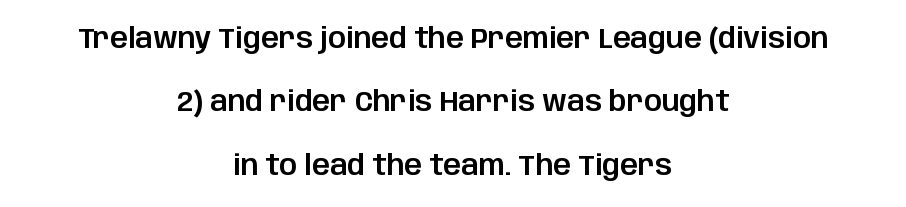
Nope, no serifs anywhere on these letters. These lines stack symmetrically, like a column narrowing and widening about its center. If you drew a line through each stem, it would be perfectly vertical. Spacing verdict: proportional, widths tailored to each character. Each word holds together tightly as a unit, with standard inter-letter gaps. Baseline-to-baseline distance is far greater than the letter height.
